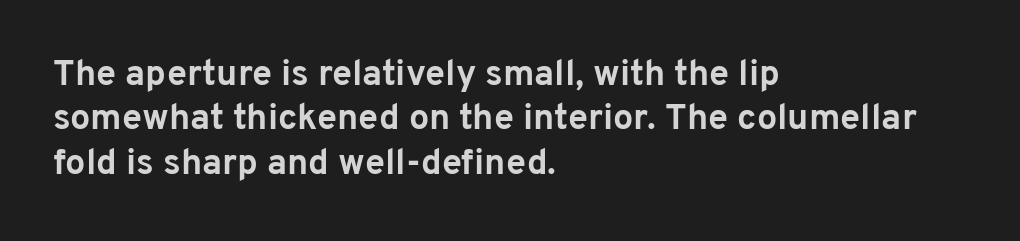
The image shows 36 px bold sans-serif type, upright; set left-aligned, line spacing 1.23x, normal letter spacing, not underlined; low stroke contrast and a medium x-height.
